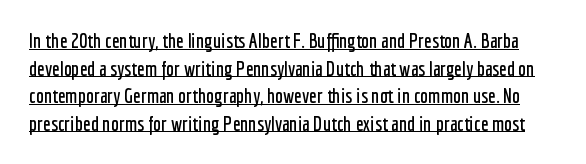
Q: Is the text italic (slanted)? A: No, it is upright.
Q: Is the text underlined? A: Yes.
Q: Is the spacing between letters normal or unusually wide? A: Normal.
Q: Is the spacing between lines tight, normal or loose? A: Normal.
